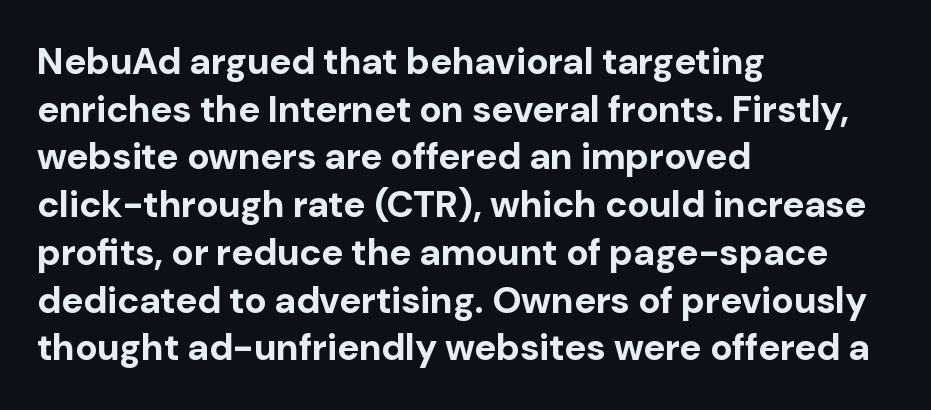
The type sits square on the baseline with zero lean. Is the type bold? Yes — the strokes are clearly thick and heavy. The rows are spaced the way most documents space them. Nope, no serifs anywhere on these letters.
